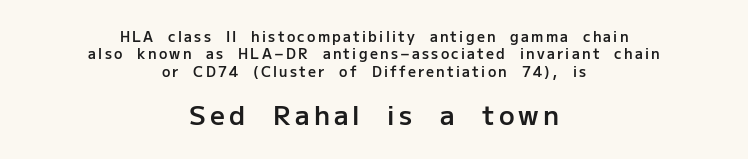
The image shows 26 px text type, upright; set centered, normal line spacing (1.25x), not underlined; the second (bottom) block is 1.86x larger.
